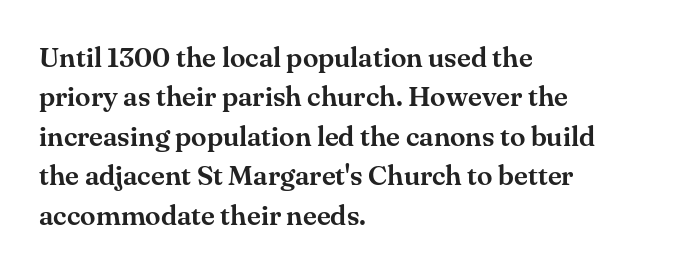
The image shows 28 px serif type, upright; set left-aligned, normal line spacing (1.41x), normal letter spacing, not underlined; medium stroke contrast and a small x-height.
